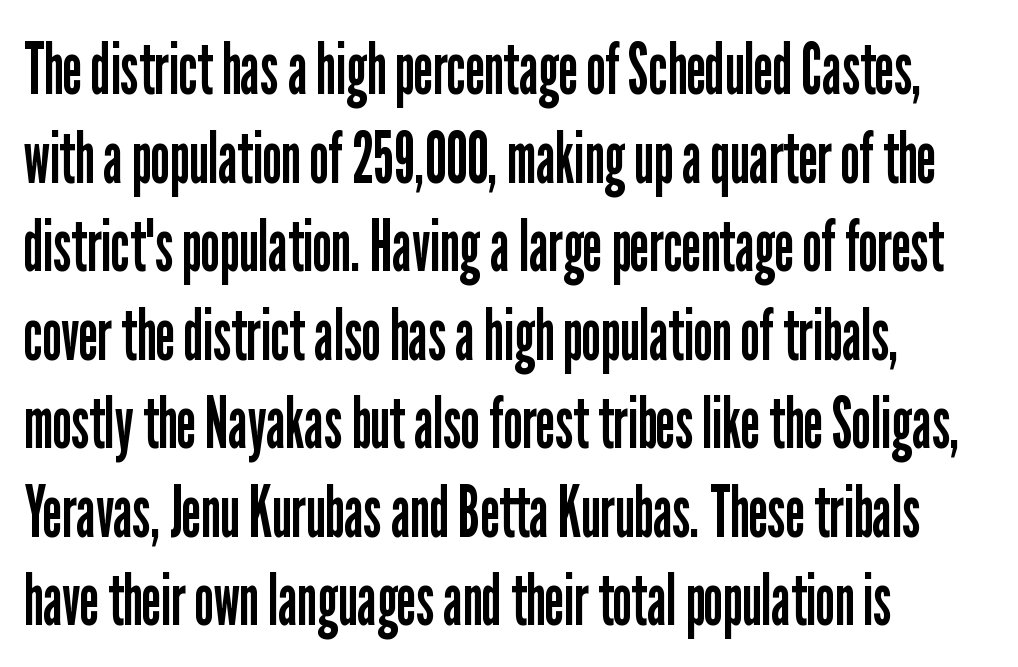
Spacing between characters is what you'd get straight out of the box. The glyphs are unaccompanied by any horizontal stroke below them. The passage is arranged the way most books set body copy — flush left. The letters advance in unequal steps, a hallmark of proportional type. Stroke thickness stays within the range of a standard reading face or lighter. In terms of posture, this sample is upright.
